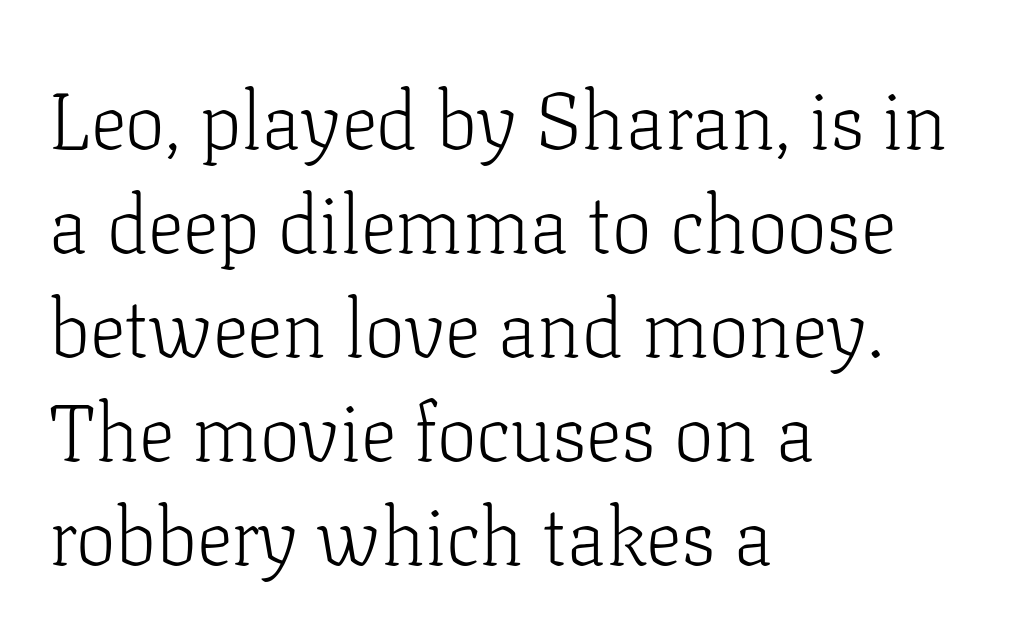
Q: Is the text bold? A: No.
Q: Is the text italic (slanted)? A: No, it is upright.
Q: Is the typeface a serif or a sans-serif typeface? A: Serif.
Q: Is the text underlined? A: No.
Q: How is the paragraph aligned? A: Left-aligned.
Q: Is the spacing between letters normal or unusually wide? A: Normal.
Q: Is the spacing between lines tight, normal or loose? A: Normal.
Q: Width (condensed, normal, or wide)? A: Normal.
Q: Stroke contrast? A: Low.
Q: x-height? A: Medium.
Q: Monospaced? A: No.
